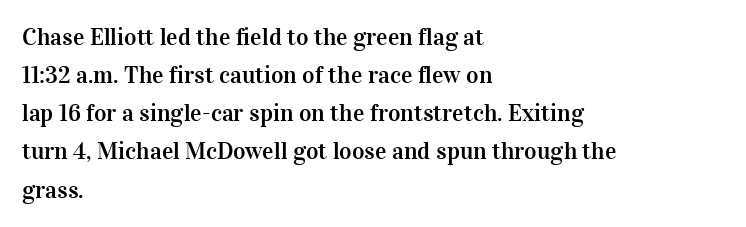
The image shows 24 px text type, upright; set left-aligned, normal line spacing (1.59x), normal letter spacing, not underlined.
